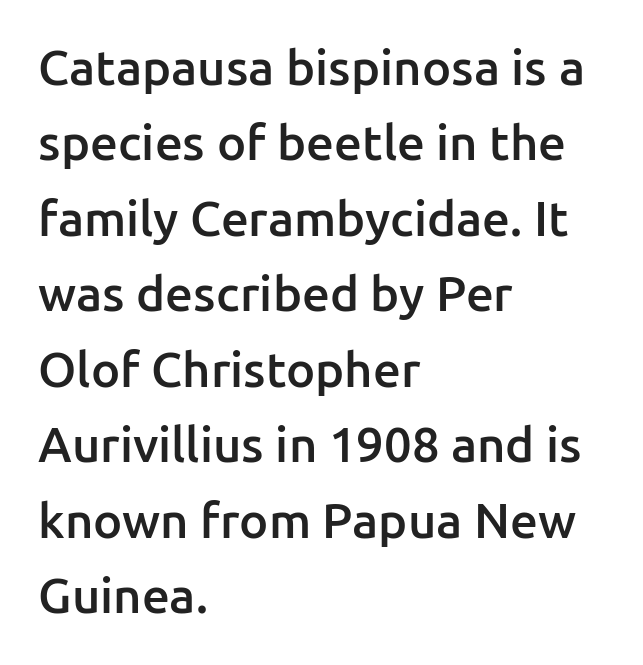
{"serif": "no", "italic": "no", "bold": "semi", "weight": "semibold", "width": "normal", "stroke_contrast": "low", "x_height": "medium", "monospaced": "no", "underline": "no", "align": "left", "line_spacing": "normal", "line_spacing_ratio": 1.54, "letter_spacing": "normal", "letter_spacing_em": 0.0, "glyph_px": 49}
